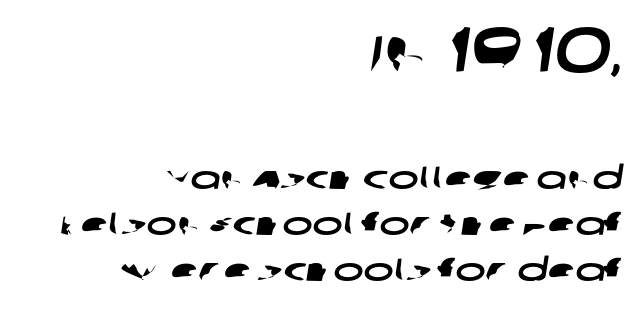
The image shows 63 px wide sans-serif type; set right-aligned, normal line spacing (1.44x), normal letter spacing, not underlined; the first (top) block is 1.97x larger; low stroke contrast and a large x-height.
